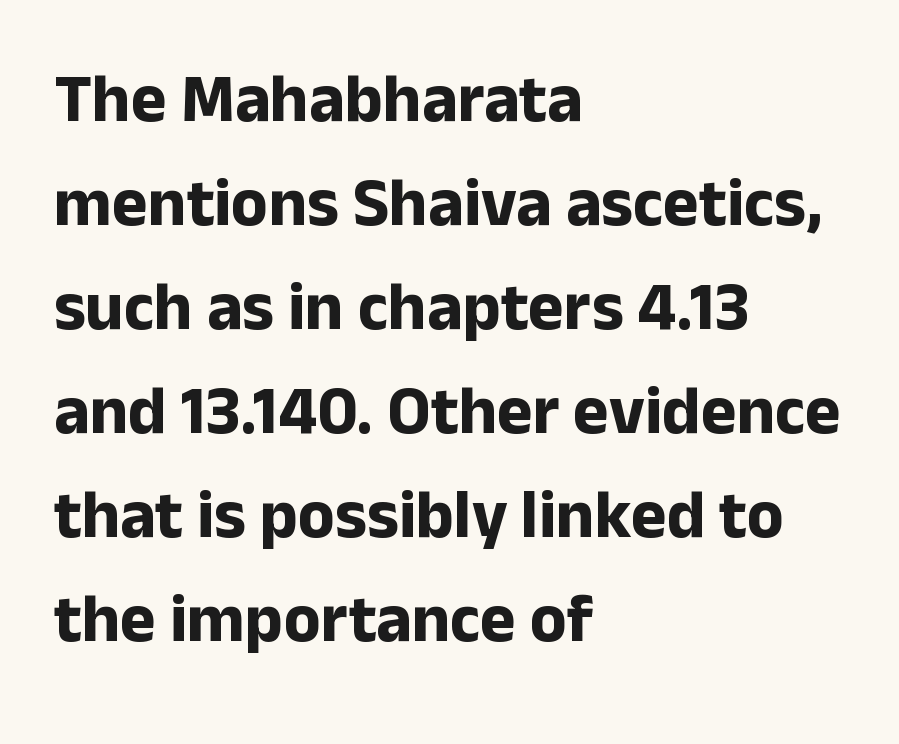
{"serif": "no", "italic": "no", "bold": "yes", "weight": "bold", "width": "normal", "stroke_contrast": "low", "x_height": "medium", "monospaced": "no", "underline": "no", "align": "left", "line_spacing": "normal", "line_spacing_ratio": 1.53, "letter_spacing": "normal", "letter_spacing_em": 0.0, "glyph_px": 68}
